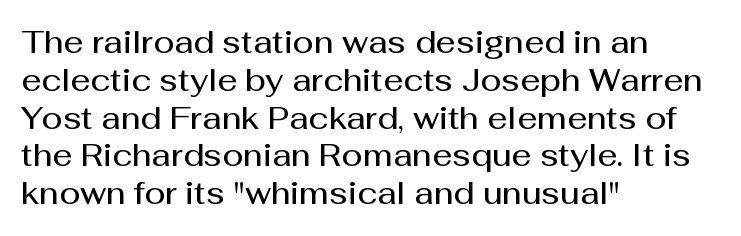
Q: Is the text bold? A: Semi-bold.
Q: Is the text italic (slanted)? A: No, it is upright.
Q: Is the typeface a serif or a sans-serif typeface? A: Sans-serif.
Q: Is the text underlined? A: No.
Q: How is the paragraph aligned? A: Left-aligned.
Q: Is the spacing between letters normal or unusually wide? A: Normal.
Q: Width (condensed, normal, or wide)? A: Normal.
Q: Stroke contrast? A: Medium.
Q: x-height? A: Medium.
Q: Monospaced? A: No.
